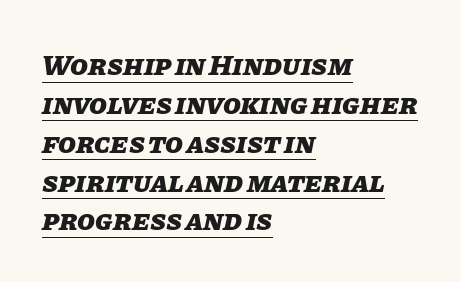
Observe the ordinary spacing: letters are neighbours, not strangers. Observe the lean: these are italic letterforms. Where is the straight margin? On the left. These words are printed bold, with thick strokes throughout. Descenders here cross a horizontal rule under the line. Students, observe: this is what conventionally led text looks like.
